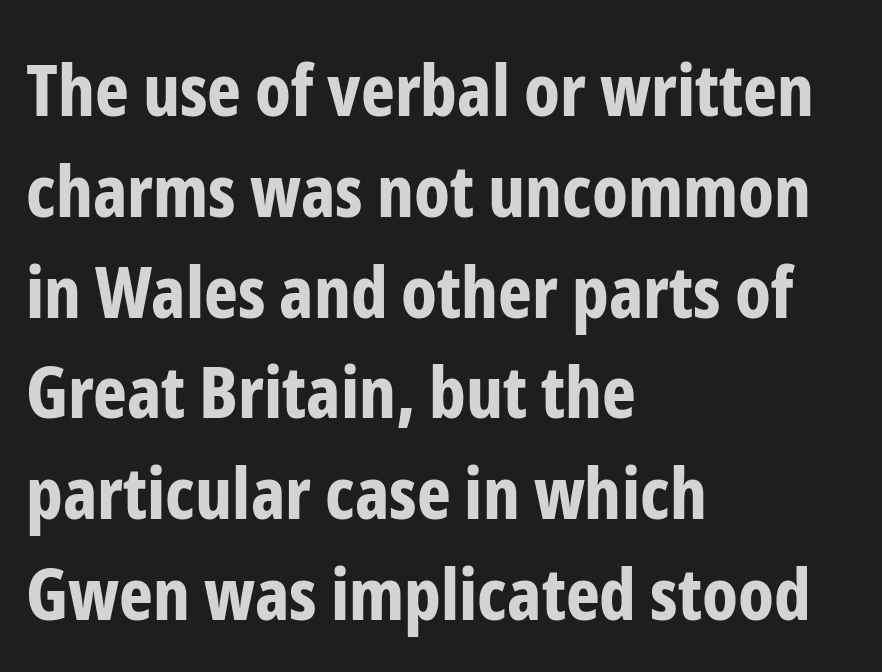
{"serif": "no", "italic": "no", "bold": "yes", "weight": "bold", "width": "condensed", "stroke_contrast": "low", "x_height": "medium", "monospaced": "no", "underline": "no", "align": "left", "line_spacing": "normal", "line_spacing_ratio": 1.4, "letter_spacing": "normal", "letter_spacing_em": 0.0, "glyph_px": 72}
